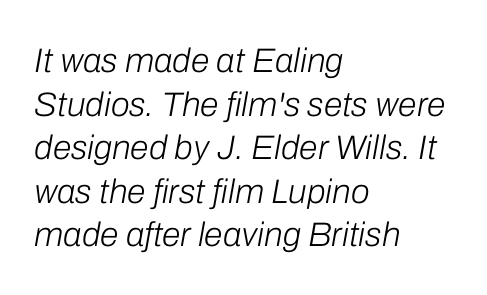
{"italic": "yes", "lean": "right", "slant_degrees": 10, "bold": "no", "weight": "light", "width": "normal", "stroke_contrast": "low", "x_height": "medium", "monospaced": "no", "underline": "no", "align": "left", "line_spacing": "normal", "line_spacing_ratio": 1.28, "letter_spacing": "normal", "letter_spacing_em": 0.0, "glyph_px": 34}
